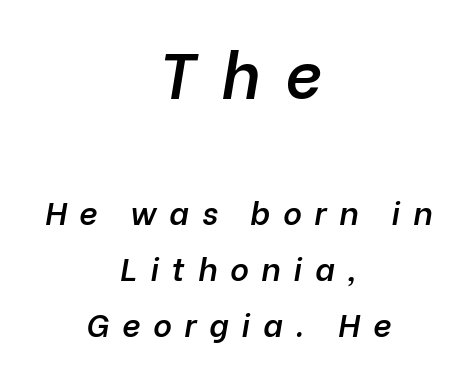
Q: Is the text bold? A: Semi-bold.
Q: Is the text italic (slanted)? A: Yes, it leans right by about 10 degrees.
Q: Is the text underlined? A: No.
Q: How is the paragraph aligned? A: Centered.
Q: Is the spacing between letters normal or unusually wide? A: Unusually wide.
Q: Which block of text is set in a larger size, the first (top) or the second (bottom)? A: The first (top) one.
Q: Width (condensed, normal, or wide)? A: Normal.
Q: Stroke contrast? A: Low.
Q: x-height? A: Medium.
Q: Monospaced? A: No.
